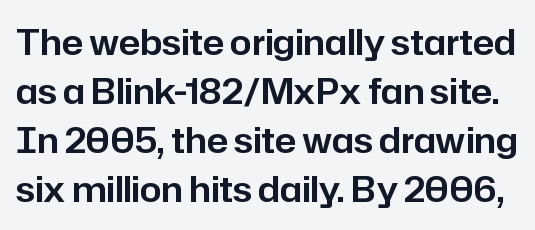
Q: Is the text italic (slanted)? A: No, it is upright.
Q: Is the typeface a serif or a sans-serif typeface? A: Sans-serif.
Q: Is the text underlined? A: No.
Q: Is the spacing between letters normal or unusually wide? A: Normal.
Q: Is the spacing between lines tight, normal or loose? A: Normal.
Q: Width (condensed, normal, or wide)? A: Normal.
Q: Stroke contrast? A: Low.
Q: x-height? A: Medium.
Q: Monospaced? A: No.
